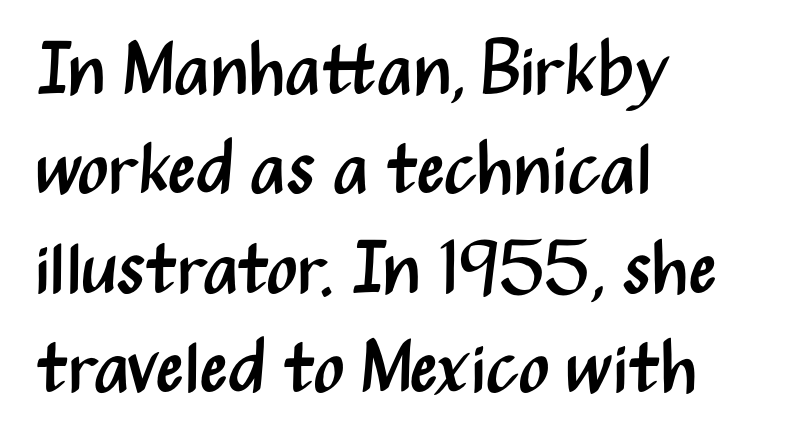
The image shows 73 px regular-weight, condensed sans-serif type, upright; set left-aligned, normal line spacing (1.36x), normal letter spacing, not underlined; medium stroke contrast and a medium x-height.
